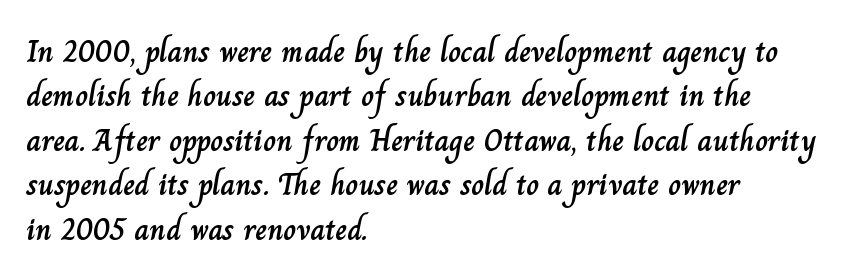
{"width": "normal", "stroke_contrast": "low", "x_height": "small", "monospaced": "no", "underline": "no", "align": "left", "line_spacing": "normal", "line_spacing_ratio": 1.39, "letter_spacing": "normal", "letter_spacing_em": 0.0, "glyph_px": 32}
